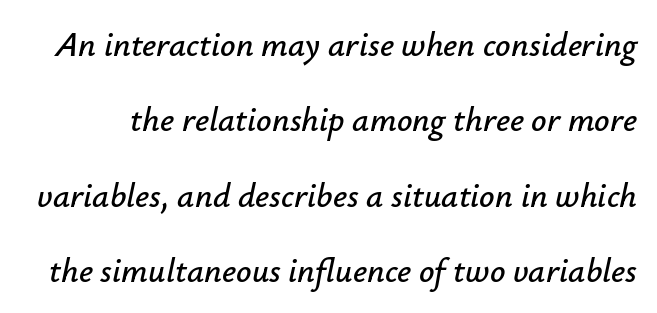
Rule under the text: the space is simply empty. One glance says open: line gaps are wider than usual. The rendering keeps characters at their native spacing. Looks like regular typesetting: each glyph gets only the width it needs.
